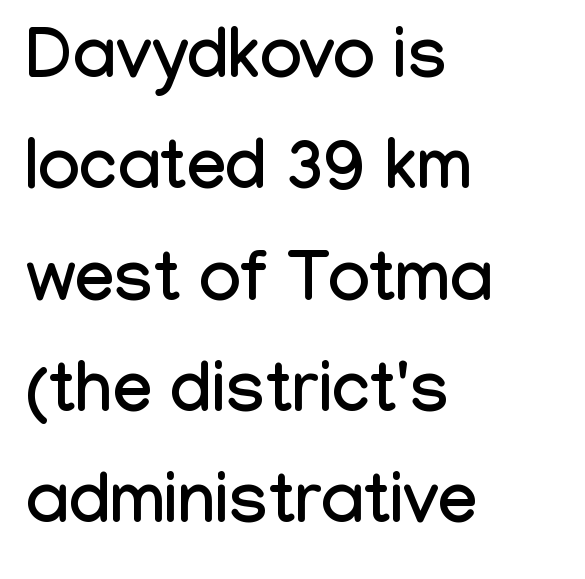
The image shows 70 px condensed sans-serif type, upright; set left-aligned, normal line spacing (1.59x), normal letter spacing, not underlined; low stroke contrast and a medium x-height.
